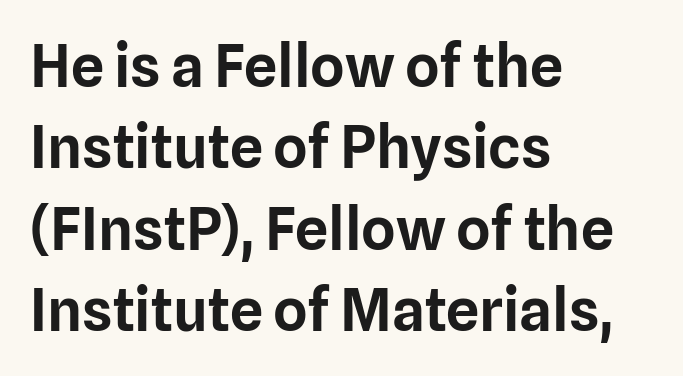
No feet cap the strokes, marking this as sans-serif type. Each row of text sits above clean, open space. Words appear dense and cohesive because spacing is normal. Vertical spacing — default. The letters advance in unequal steps, a hallmark of proportional type.
